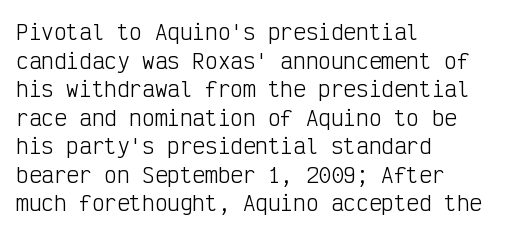
The image shows 21 px text type, upright; set left-aligned, normal line spacing (1.36x), normal letter spacing, not underlined.
